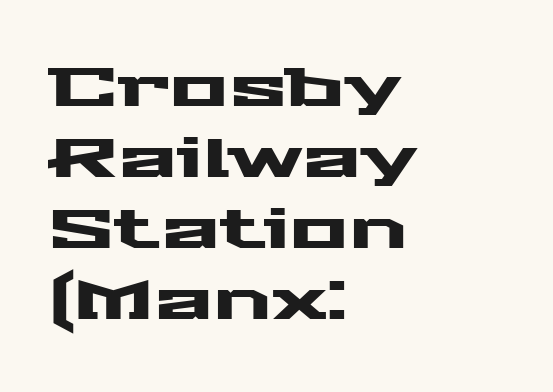
The image shows 55 px wide sans-serif type, upright; set left-aligned, normal line spacing (1.29x), normal letter spacing, not underlined; medium stroke contrast and a medium x-height.
